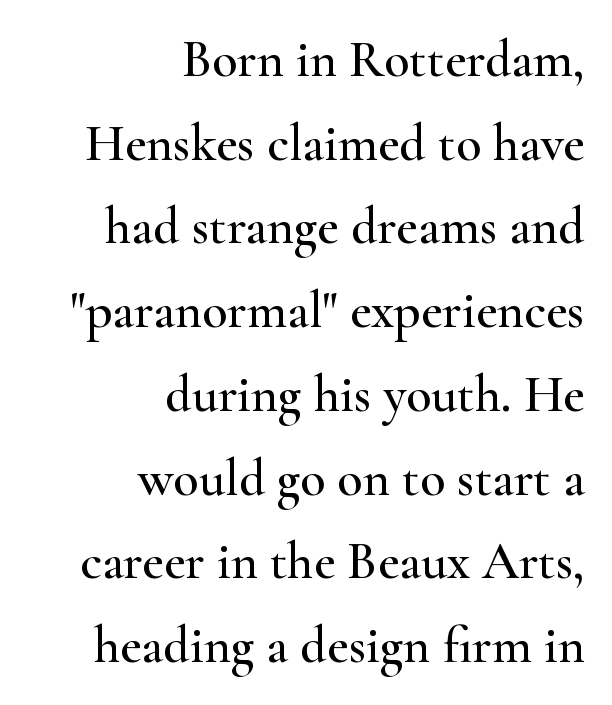
Tracking value appears to be zero — textbook default spacing. Is there any slant? The stems are plumb. A student would call this right alignment; a typographer would say flush right, rag left. This sample keeps an unexceptional amount of space between lines. Do the characters align in a grid? No, the font is proportional. A serif font was chosen for this passage.
